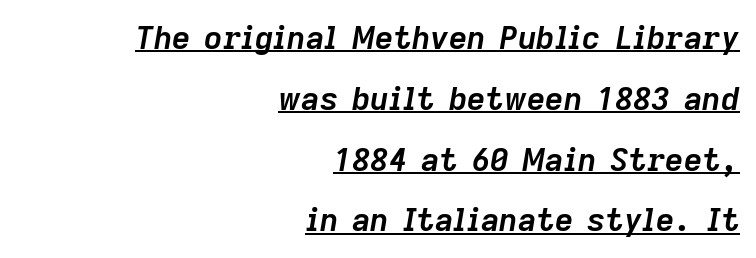
{"italic": "yes", "lean": "right", "slant_degrees": 9, "bold": "yes", "weight": "semibold", "width": "normal", "stroke_contrast": "low", "x_height": "medium", "monospaced": "no", "underline": "yes", "align": "right", "line_spacing": "loose", "line_spacing_ratio": 1.9, "letter_spacing": "normal", "letter_spacing_em": 0.0, "glyph_px": 32}
